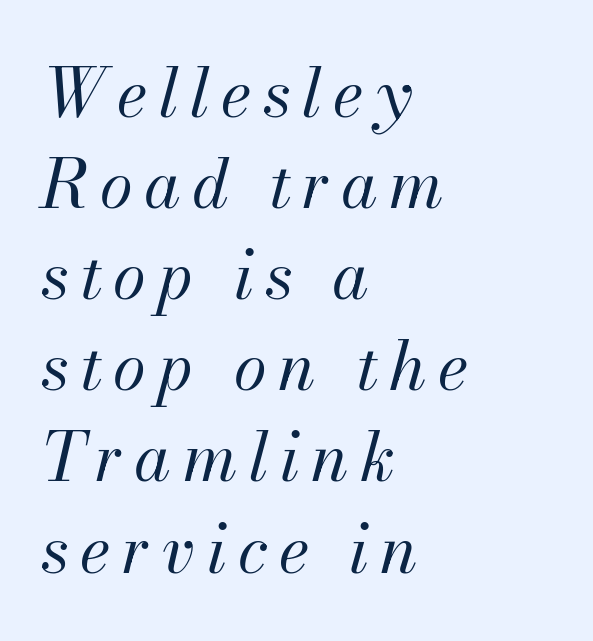
{"italic": "yes", "lean": "right", "slant_degrees": 13, "bold": "no", "weight": "regular", "width": "normal", "stroke_contrast": "medium", "x_height": "small", "monospaced": "no", "underline": "no", "align": "left", "line_spacing": "normal", "line_spacing_ratio": 1.36, "glyph_px": 67}
